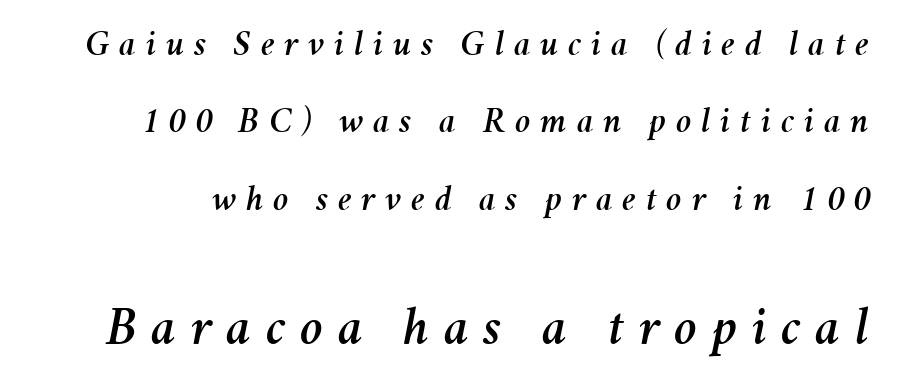
Q: Is the text italic (slanted)? A: Yes, it leans right by about 11 degrees.
Q: Is the text underlined? A: No.
Q: Is the spacing between letters normal or unusually wide? A: Unusually wide.
Q: Is the spacing between lines tight, normal or loose? A: Loose.
Q: Which block of text is set in a larger size, the first (top) or the second (bottom)? A: The second (bottom) one.
Q: Width (condensed, normal, or wide)? A: Normal.
Q: Stroke contrast? A: Medium.
Q: x-height? A: Medium.
Q: Monospaced? A: No.
